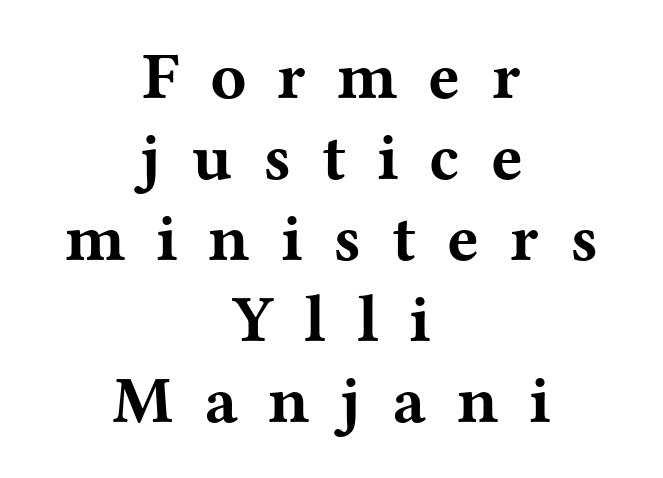
Q: Is the text bold? A: Yes.
Q: Is the text italic (slanted)? A: No, it is upright.
Q: Is the typeface a serif or a sans-serif typeface? A: Serif.
Q: Is the text underlined? A: No.
Q: How is the paragraph aligned? A: Centered.
Q: Is the spacing between letters normal or unusually wide? A: Unusually wide.
Q: Width (condensed, normal, or wide)? A: Wide.
Q: Stroke contrast? A: Medium.
Q: x-height? A: Medium.
Q: Monospaced? A: No.
